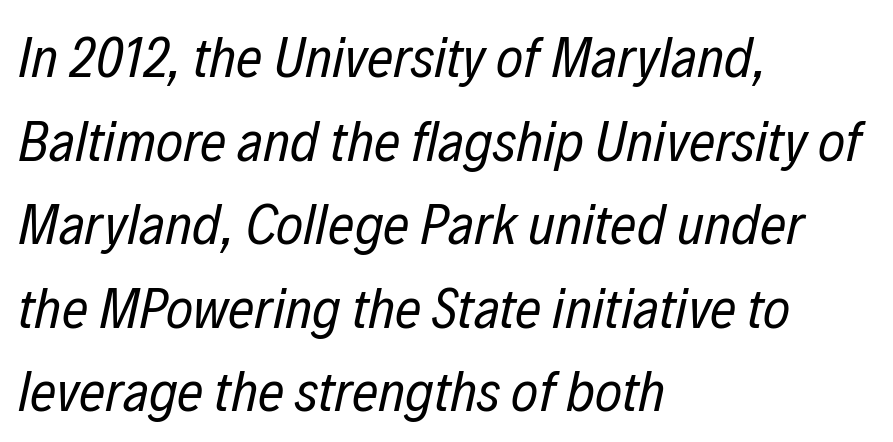
{"italic": "yes", "lean": "right", "slant_degrees": 12, "bold": "no", "weight": "regular", "width": "condensed", "stroke_contrast": "low", "x_height": "medium", "monospaced": "no", "underline": "no", "align": "left", "line_spacing": "normal", "line_spacing_ratio": 1.44, "letter_spacing": "normal", "letter_spacing_em": 0.0, "glyph_px": 58}
